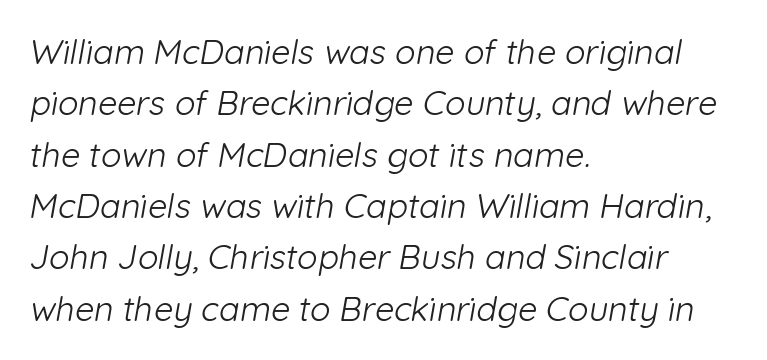
{"serif": "no", "bold": "no", "weight": "light", "width": "normal", "stroke_contrast": "low", "x_height": "medium", "monospaced": "no", "underline": "no", "align": "left", "line_spacing": "normal", "line_spacing_ratio": 1.51, "letter_spacing": "normal", "letter_spacing_em": 0.0, "glyph_px": 34}
